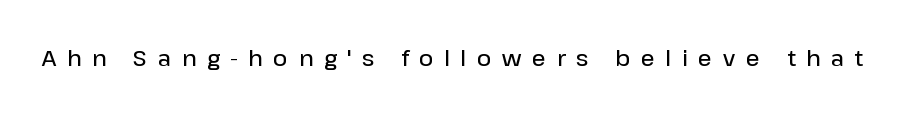
{"italic": "no", "bold": "semi", "underline": "no", "letter_spacing": "wide", "letter_spacing_em": 0.48, "glyph_px": 22}
